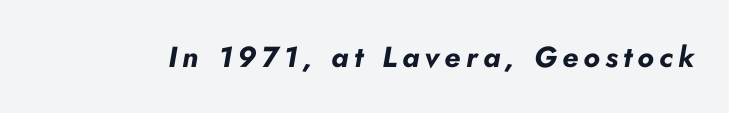
The image shows 29 px bold type, italic (leaning right); set not underlined; low stroke contrast and a small x-height.
